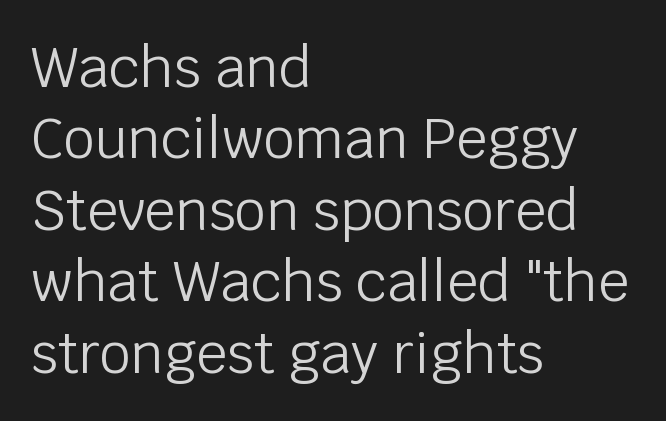
{"serif": "no", "italic": "no", "bold": "no", "weight": "light", "width": "normal", "stroke_contrast": "low", "x_height": "large", "monospaced": "no", "underline": "no", "align": "left", "line_spacing": "normal", "line_spacing_ratio": 1.3, "letter_spacing": "normal", "letter_spacing_em": 0.0, "glyph_px": 55}
